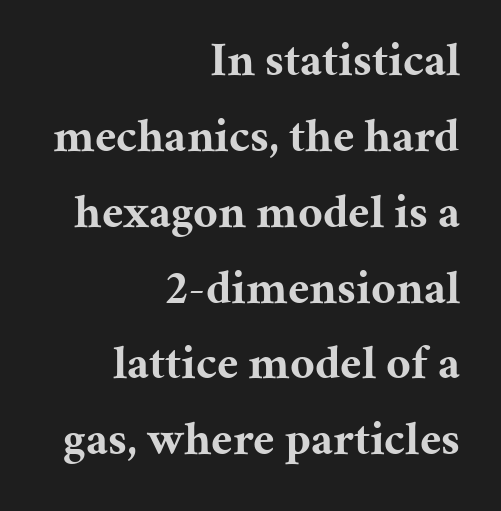
Q: Is the text bold? A: Yes.
Q: Is the text italic (slanted)? A: No, it is upright.
Q: Is the typeface a serif or a sans-serif typeface? A: Serif.
Q: Is the text underlined? A: No.
Q: How is the paragraph aligned? A: Right-aligned.
Q: Is the spacing between letters normal or unusually wide? A: Normal.
Q: Is the spacing between lines tight, normal or loose? A: Normal.
Q: Width (condensed, normal, or wide)? A: Normal.
Q: Stroke contrast? A: Medium.
Q: x-height? A: Medium.
Q: Monospaced? A: No.
